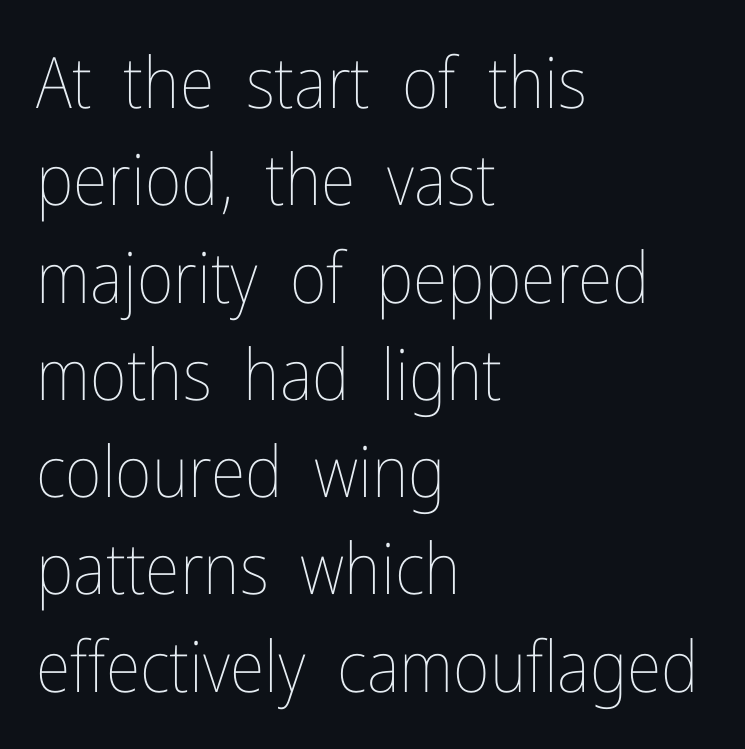
Q: Is the text bold? A: No.
Q: Is the text italic (slanted)? A: No, it is upright.
Q: Is the text underlined? A: No.
Q: How is the paragraph aligned? A: Left-aligned.
Q: Is the spacing between letters normal or unusually wide? A: Normal.
Q: Is the spacing between lines tight, normal or loose? A: Normal.
Q: Width (condensed, normal, or wide)? A: Condensed.
Q: Stroke contrast? A: Low.
Q: x-height? A: Medium.
Q: Monospaced? A: No.
